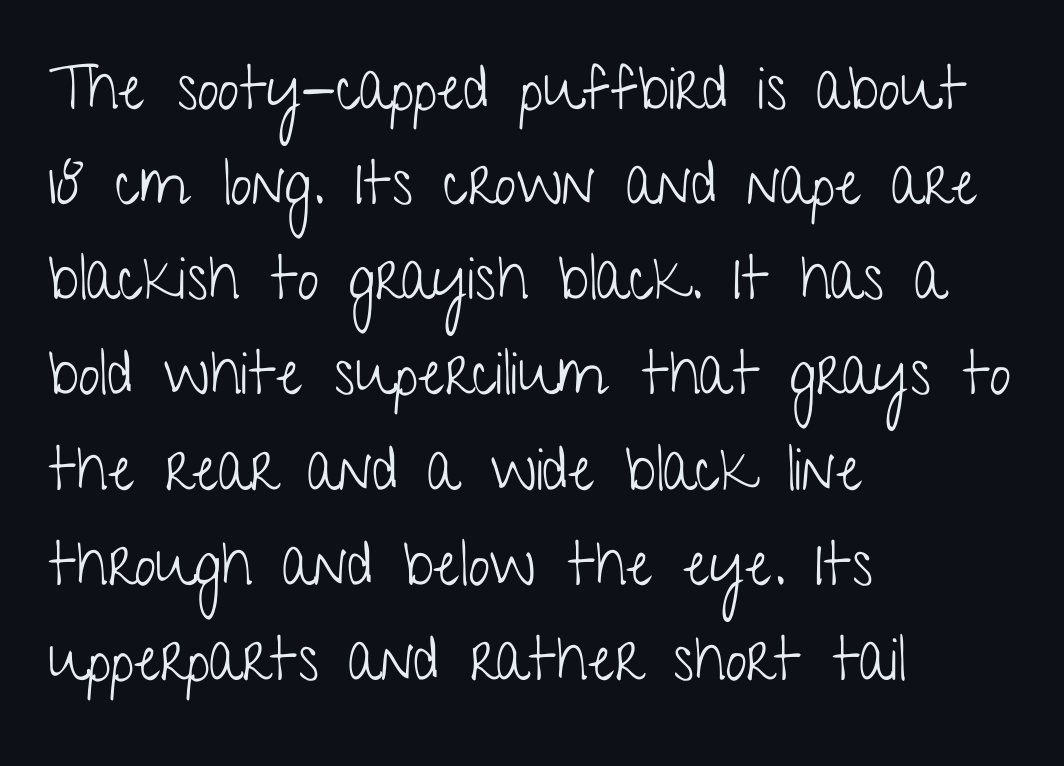
Italic? Not at all — the glyphs are vertical. This sample has the flowing, uneven cadence of proportional lettering. Each stroke keeps to a modest, everyday thickness or less. Is the letter spacing exaggerated? No — it looks like the ordinary default. I'd call this a sans setting — the letters go barefoot. These lines are set flush left with a ragged right edge.
